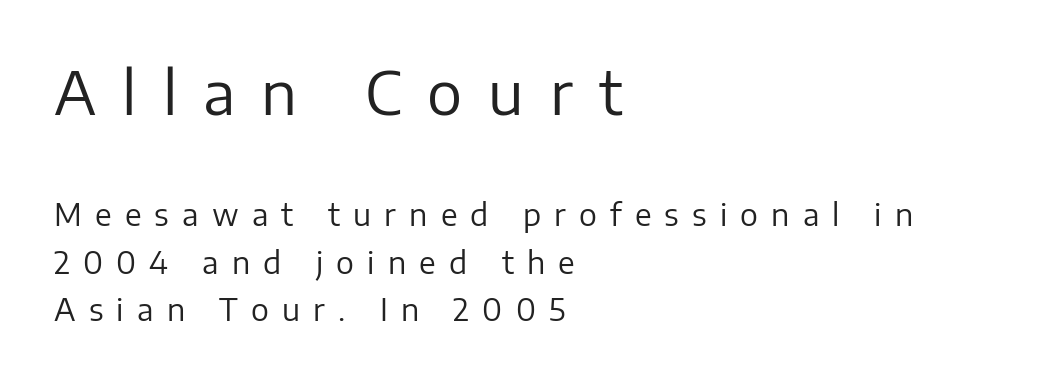
{"serif": "no", "italic": "no", "bold": "no", "weight": "regular", "width": "normal", "stroke_contrast": "low", "x_height": "medium", "monospaced": "no", "underline": "no", "align": "left", "line_spacing": "normal", "line_spacing_ratio": 1.59, "letter_spacing": "wide", "letter_spacing_em": 0.44, "larger_block": "first", "size_ratio": 1.97, "glyph_px": 59}
